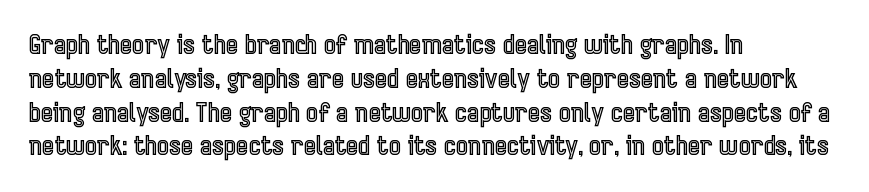
Q: Is the text italic (slanted)? A: No, it is upright.
Q: Is the text underlined? A: No.
Q: How is the paragraph aligned? A: Left-aligned.
Q: Is the spacing between letters normal or unusually wide? A: Normal.
Q: Is the spacing between lines tight, normal or loose? A: Normal.
